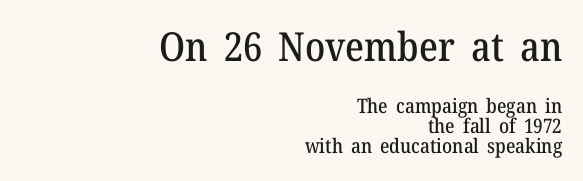
Q: Is the text italic (slanted)? A: No, it is upright.
Q: Is the typeface a serif or a sans-serif typeface? A: Serif.
Q: Is the text underlined? A: No.
Q: How is the paragraph aligned? A: Right-aligned.
Q: Is the spacing between letters normal or unusually wide? A: Normal.
Q: Is the spacing between lines tight, normal or loose? A: Tight.
Q: Which block of text is set in a larger size, the first (top) or the second (bottom)? A: The first (top) one.
Q: Width (condensed, normal, or wide)? A: Normal.
Q: Stroke contrast? A: Medium.
Q: x-height? A: Medium.
Q: Monospaced? A: No.
